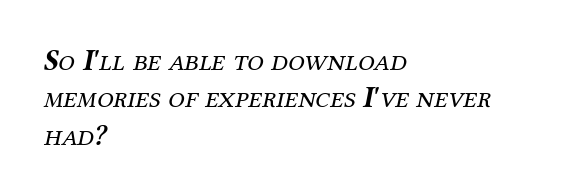
The block of text has a typical density, with ordinary space between rows. These lines are composed in type with serifs. Compared with typical body copy, the letter spacing here is the same. Think standard paragraph weight, or any step lighter than that.
